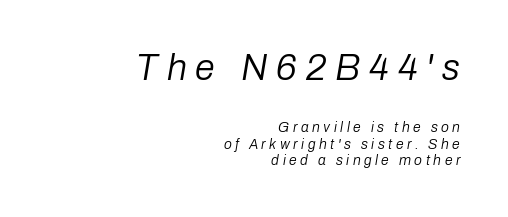
{"italic": "yes", "lean": "right", "slant_degrees": 10, "bold": "no", "weight": "regular", "width": "normal", "stroke_contrast": "low", "x_height": "medium", "monospaced": "no", "underline": "no", "align": "right", "line_spacing_ratio": 1.18, "letter_spacing": "wide", "letter_spacing_em": 0.25, "larger_block": "first", "size_ratio": 2.57, "glyph_px": 36}
